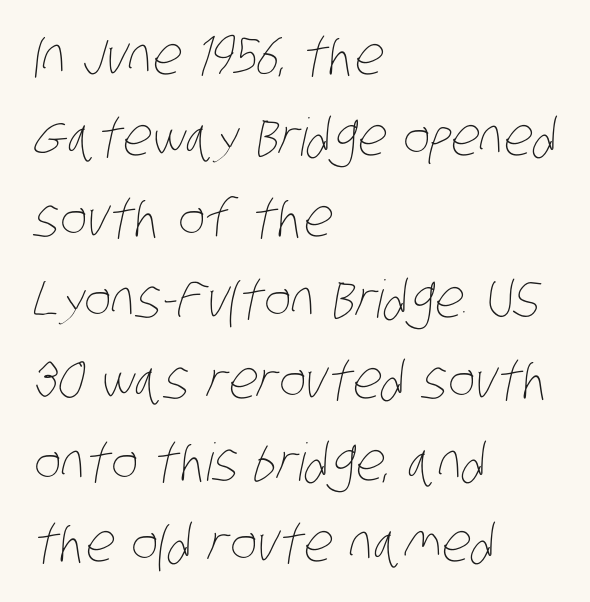
Q: Is the text bold? A: No.
Q: Is the text underlined? A: No.
Q: How is the paragraph aligned? A: Left-aligned.
Q: Is the spacing between letters normal or unusually wide? A: Normal.
Q: Is the spacing between lines tight, normal or loose? A: Normal.
Q: Width (condensed, normal, or wide)? A: Condensed.
Q: Stroke contrast? A: Low.
Q: x-height? A: Large.
Q: Monospaced? A: No.
